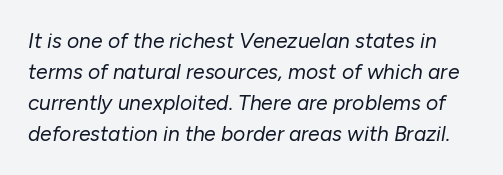
{"italic": "yes", "lean": "right", "slant_degrees": 10, "bold": "no", "underline": "no", "line_spacing": "normal", "line_spacing_ratio": 1.47, "letter_spacing": "normal", "letter_spacing_em": 0.0, "glyph_px": 21}
